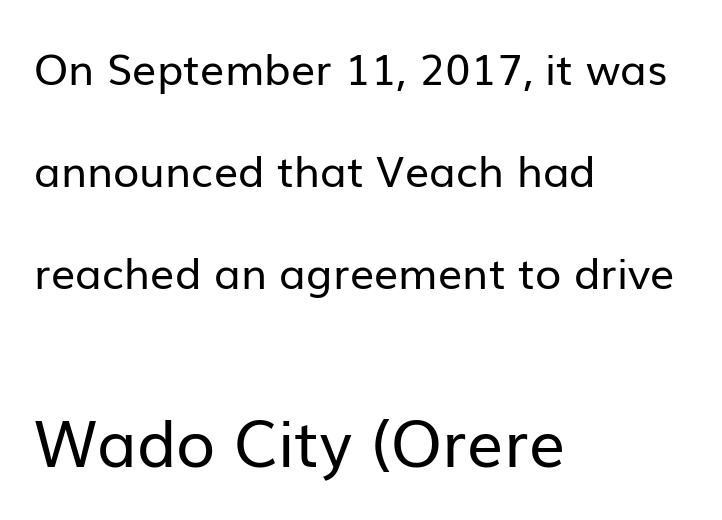
Q: Is the text bold? A: No.
Q: Is the text italic (slanted)? A: No, it is upright.
Q: Is the typeface a serif or a sans-serif typeface? A: Sans-serif.
Q: Is the text underlined? A: No.
Q: How is the paragraph aligned? A: Left-aligned.
Q: Is the spacing between letters normal or unusually wide? A: Normal.
Q: Is the spacing between lines tight, normal or loose? A: Loose.
Q: Which block of text is set in a larger size, the first (top) or the second (bottom)? A: The second (bottom) one.
Q: Width (condensed, normal, or wide)? A: Normal.
Q: Stroke contrast? A: Low.
Q: x-height? A: Medium.
Q: Monospaced? A: No.
